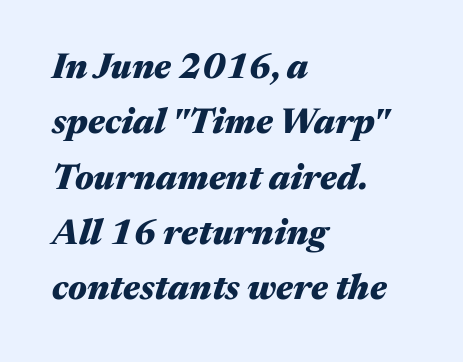
The image shows 35 px heavy, wide type, italic (leaning right); set left-aligned, normal line spacing (1.58x), normal letter spacing, not underlined; medium stroke contrast and a medium x-height.
